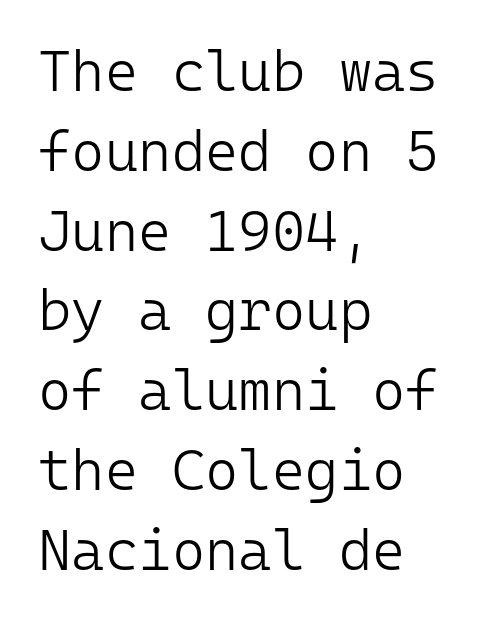
The image shows 57 px light sans-serif type, upright, monospaced; set left-aligned, normal line spacing (1.4x), normal letter spacing, not underlined; low stroke contrast and a medium x-height.
